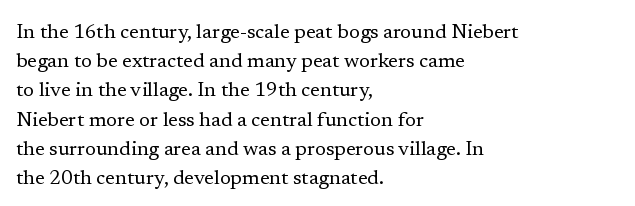
Q: Is the text bold? A: No.
Q: Is the text italic (slanted)? A: No, it is upright.
Q: Is the text underlined? A: No.
Q: How is the paragraph aligned? A: Left-aligned.
Q: Is the spacing between letters normal or unusually wide? A: Normal.
Q: Is the spacing between lines tight, normal or loose? A: Normal.
